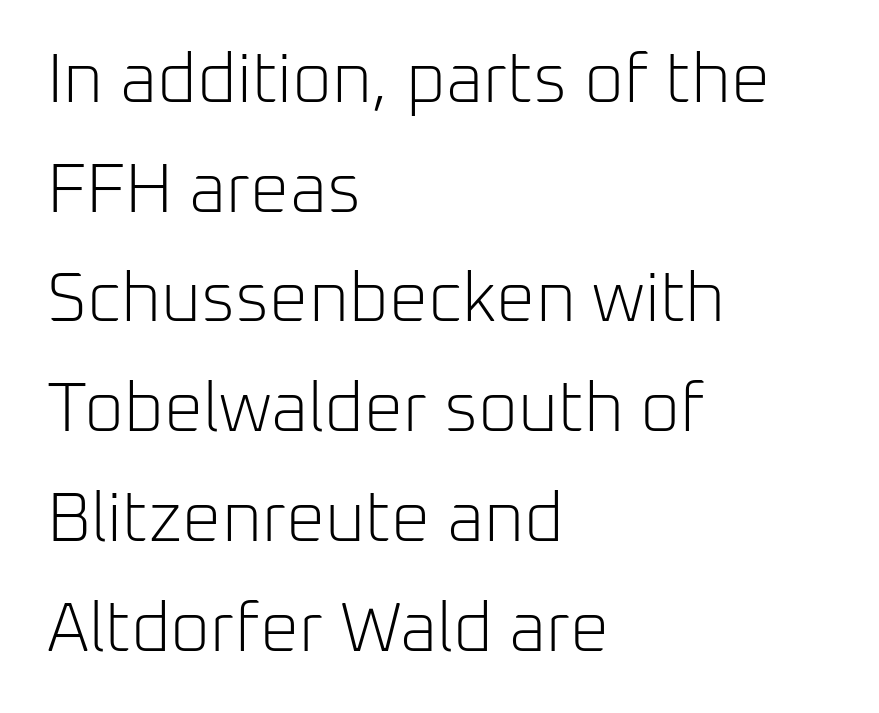
{"serif": "no", "italic": "no", "bold": "no", "weight": "light", "width": "normal", "stroke_contrast": "low", "x_height": "medium", "monospaced": "no", "underline": "no", "align": "left", "line_spacing": "normal", "line_spacing_ratio": 1.59, "letter_spacing": "normal", "letter_spacing_em": 0.0, "glyph_px": 69}
